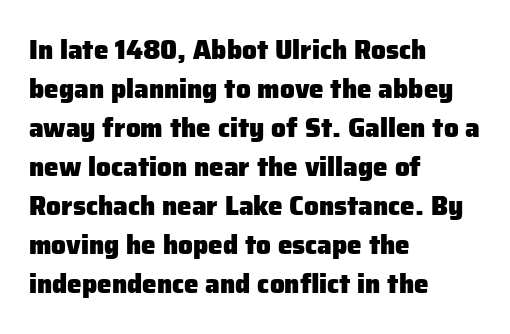
The image shows 26 px bold type, upright; set left-aligned, normal line spacing (1.5x), normal letter spacing, not underlined.
